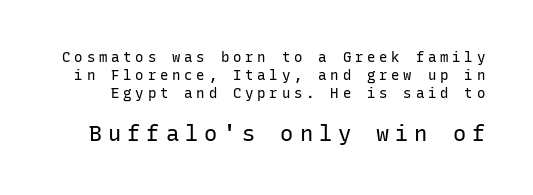
Q: Is the text bold? A: No.
Q: Is the text italic (slanted)? A: No, it is upright.
Q: Is the text underlined? A: No.
Q: Is the spacing between letters normal or unusually wide? A: Unusually wide.
Q: Is the spacing between lines tight, normal or loose? A: Normal.
Q: Which block of text is set in a larger size, the first (top) or the second (bottom)? A: The second (bottom) one.
